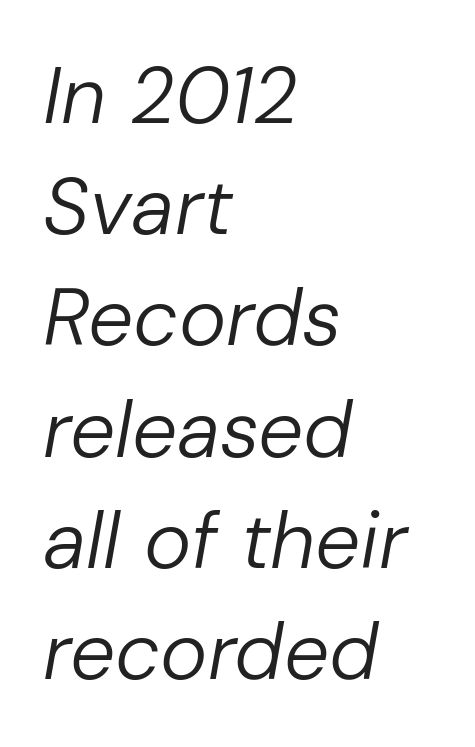
{"italic": "yes", "lean": "right", "slant_degrees": 10, "bold": "no", "weight": "regular", "width": "normal", "stroke_contrast": "low", "x_height": "medium", "monospaced": "no", "underline": "no", "align": "left", "line_spacing": "normal", "line_spacing_ratio": 1.39, "letter_spacing": "normal", "letter_spacing_em": 0.0, "glyph_px": 80}
